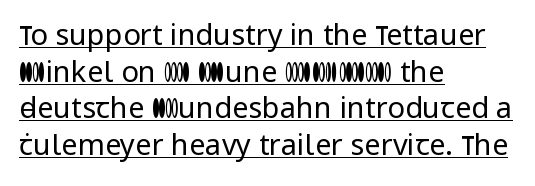
The image shows 29 px regular-weight sans-serif type, upright; set left-aligned, normal line spacing (1.26x), normal letter spacing, underlined; low stroke contrast and a medium x-height.
